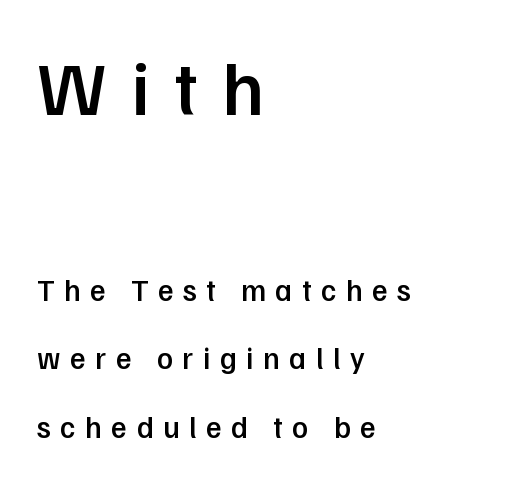
The image shows 76 px semibold sans-serif type, upright; set left-aligned, loose line spacing (2.27x), unusually wide letter spacing (+0.32 em), not underlined; the first (top) block is 2.53x larger; low stroke contrast and a medium x-height.
